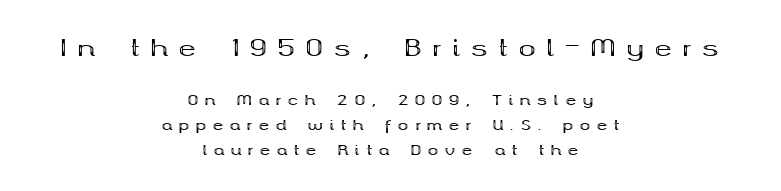
Q: Is the text bold? A: Yes.
Q: Is the text italic (slanted)? A: No, it is upright.
Q: Is the text underlined? A: No.
Q: How is the paragraph aligned? A: Centered.
Q: Is the spacing between letters normal or unusually wide? A: Unusually wide.
Q: Which block of text is set in a larger size, the first (top) or the second (bottom)? A: The first (top) one.
